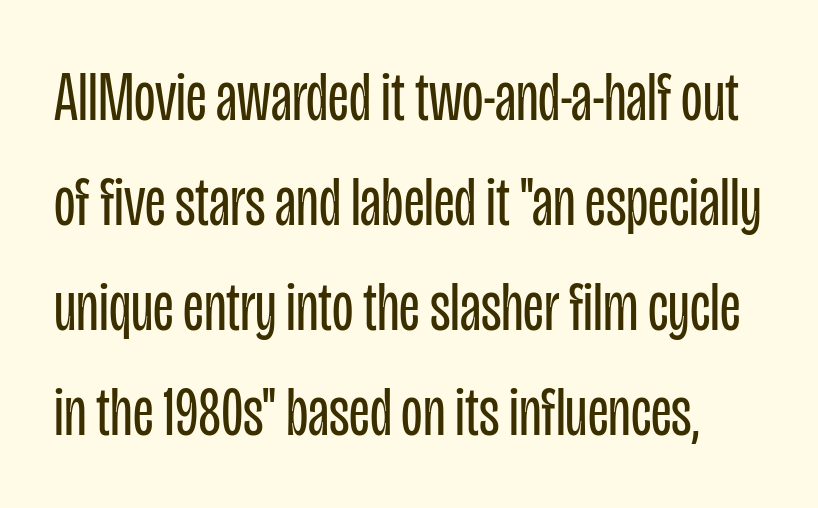
Tracking value appears to be zero — textbook default spacing. Students, observe: this is what conventionally led text looks like. This sample uses an upright cut, with every glyph sitting square on the baseline. The foot of each line stays bare and open. Do the characters align in a grid? No, the font is proportional. These glyphs show unthickened strokes, regular width or finer.
